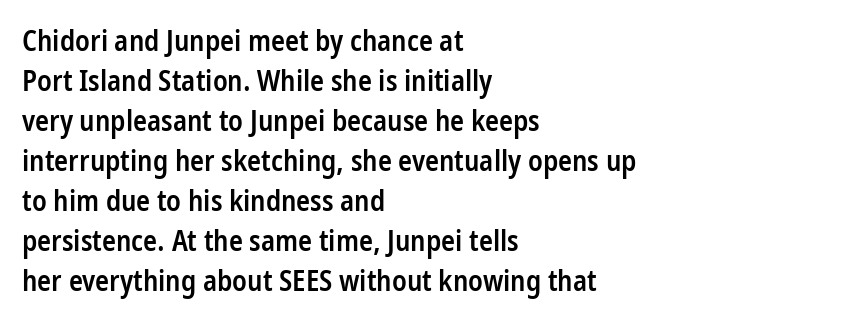
{"serif": "no", "italic": "no", "bold": "semi", "weight": "semibold", "width": "condensed", "stroke_contrast": "low", "x_height": "medium", "monospaced": "no", "underline": "no", "align": "left", "line_spacing": "normal", "line_spacing_ratio": 1.38, "letter_spacing": "normal", "letter_spacing_em": 0.0, "glyph_px": 29}
